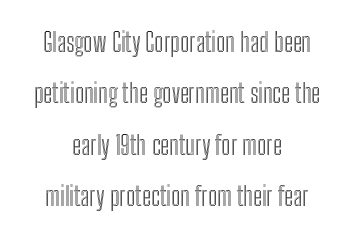
The image shows 26 px text type, upright; set centered, loose line spacing (1.98x), normal letter spacing, not underlined.
